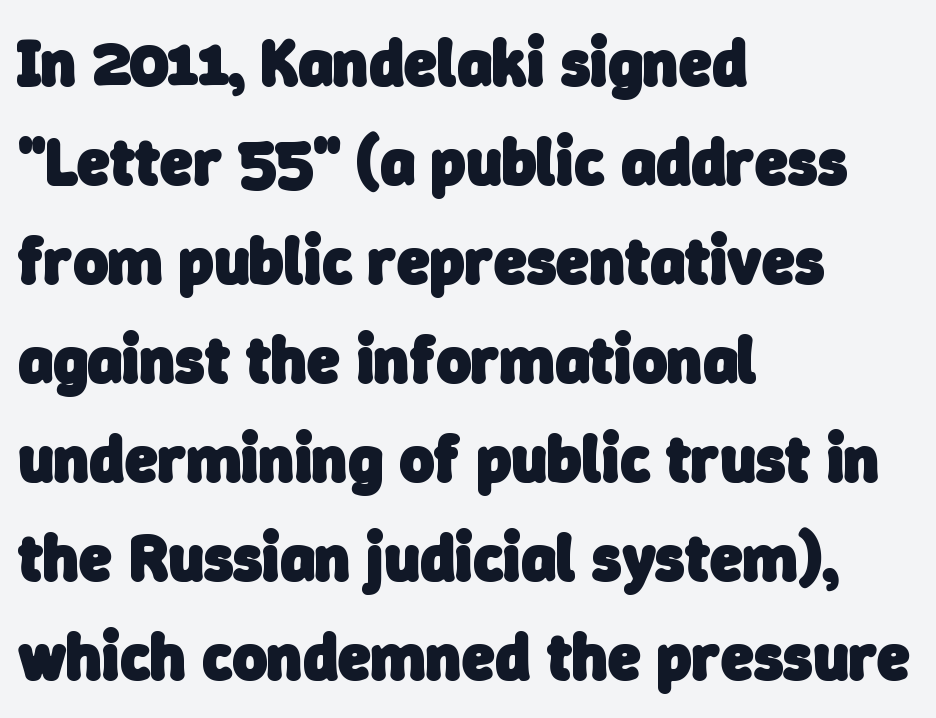
Q: Is the text bold? A: Yes.
Q: Is the typeface a serif or a sans-serif typeface? A: Sans-serif.
Q: Is the text underlined? A: No.
Q: How is the paragraph aligned? A: Left-aligned.
Q: Is the spacing between letters normal or unusually wide? A: Normal.
Q: Is the spacing between lines tight, normal or loose? A: Normal.
Q: Width (condensed, normal, or wide)? A: Normal.
Q: Stroke contrast? A: Low.
Q: x-height? A: Medium.
Q: Monospaced? A: No.
